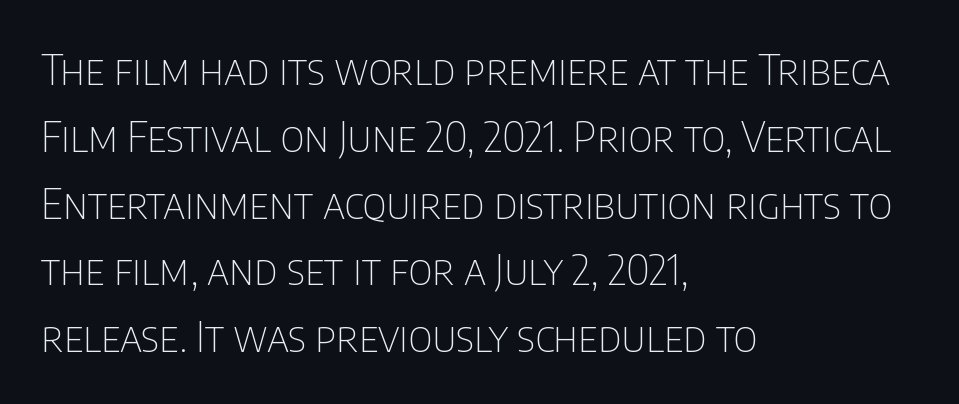
Q: Is the text bold? A: No.
Q: Is the text italic (slanted)? A: No, it is upright.
Q: Is the typeface a serif or a sans-serif typeface? A: Sans-serif.
Q: Is the text underlined? A: No.
Q: How is the paragraph aligned? A: Left-aligned.
Q: Is the spacing between letters normal or unusually wide? A: Normal.
Q: Is the spacing between lines tight, normal or loose? A: Normal.
Q: Width (condensed, normal, or wide)? A: Condensed.
Q: Stroke contrast? A: Low.
Q: x-height? A: Large.
Q: Monospaced? A: No.
